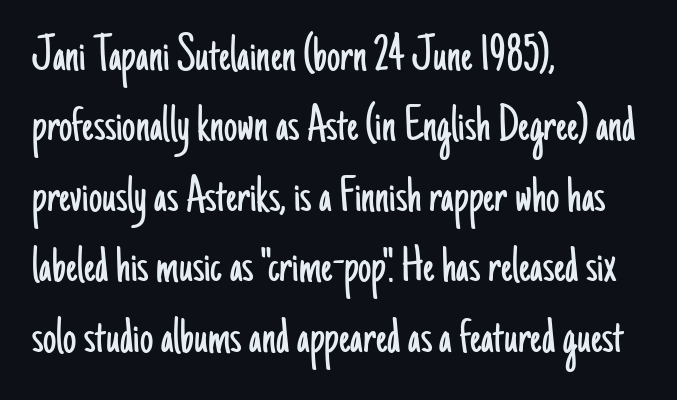
{"serif": "no", "italic": "no", "bold": "no", "weight": "light", "width": "condensed", "stroke_contrast": "low", "x_height": "small", "monospaced": "no", "underline": "no", "align": "left", "line_spacing": "normal", "line_spacing_ratio": 1.33, "letter_spacing": "normal", "letter_spacing_em": 0.0, "glyph_px": 53}
